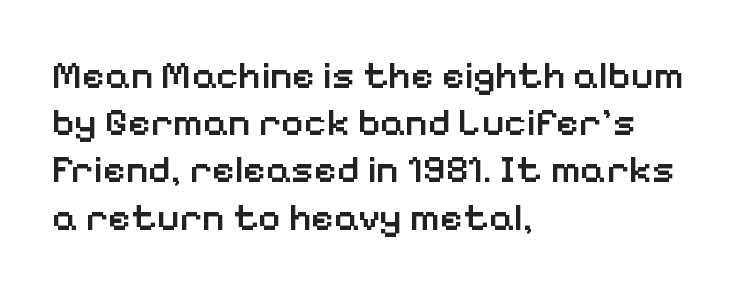
Q: Is the text bold? A: Semi-bold.
Q: Is the text italic (slanted)? A: No, it is upright.
Q: Is the typeface a serif or a sans-serif typeface? A: Sans-serif.
Q: Is the text underlined? A: No.
Q: How is the paragraph aligned? A: Left-aligned.
Q: Is the spacing between letters normal or unusually wide? A: Normal.
Q: Width (condensed, normal, or wide)? A: Normal.
Q: Stroke contrast? A: Low.
Q: x-height? A: Medium.
Q: Monospaced? A: No.
